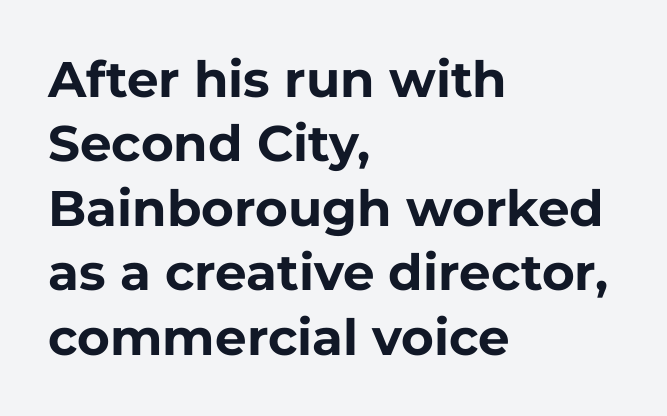
The image shows 50 px bold sans-serif type, upright; set left-aligned, normal line spacing (1.29x), normal letter spacing, not underlined; low stroke contrast and a medium x-height.
